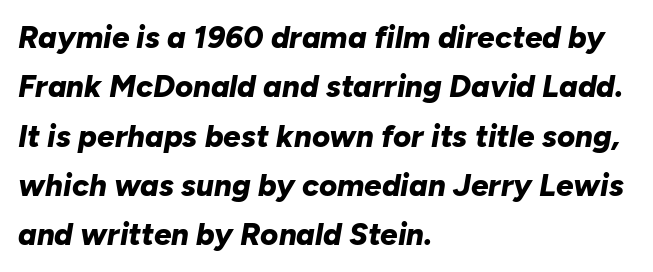
{"italic": "yes", "lean": "right", "slant_degrees": 10, "bold": "yes", "weight": "bold", "width": "normal", "stroke_contrast": "low", "x_height": "medium", "monospaced": "no", "underline": "no", "align": "left", "line_spacing": "normal", "line_spacing_ratio": 1.59, "letter_spacing": "normal", "letter_spacing_em": 0.0, "glyph_px": 31}
